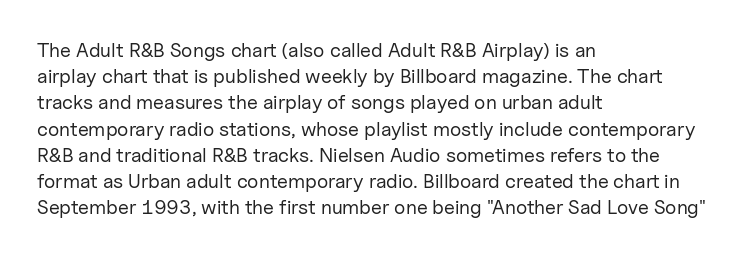
Q: Is the text bold? A: No.
Q: Is the text italic (slanted)? A: No, it is upright.
Q: Is the text underlined? A: No.
Q: How is the paragraph aligned? A: Left-aligned.
Q: Is the spacing between letters normal or unusually wide? A: Normal.
Q: Is the spacing between lines tight, normal or loose? A: Normal.
